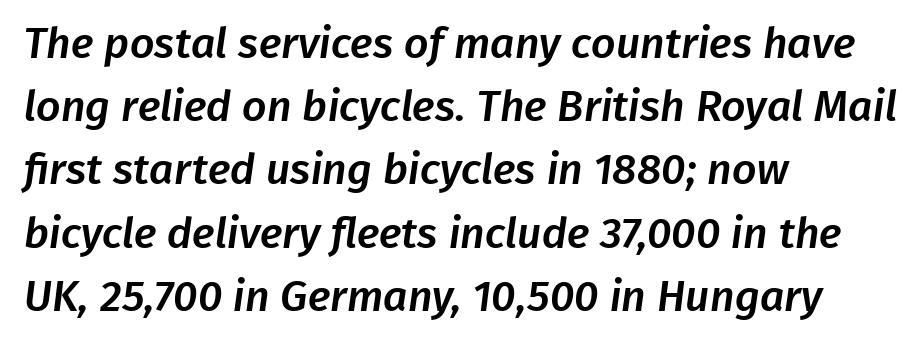
The image shows 43 px sans-serif type; set left-aligned, normal line spacing (1.47x), normal letter spacing, not underlined; low stroke contrast and a medium x-height.
